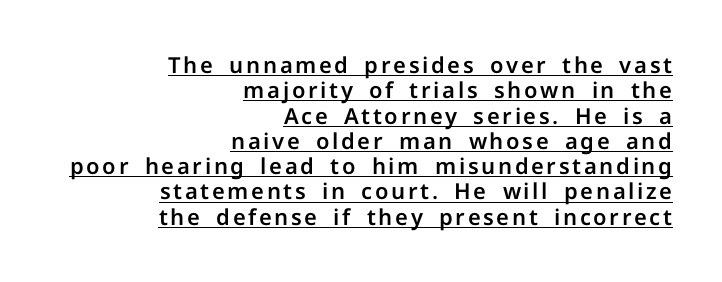
Q: Is the text italic (slanted)? A: No, it is upright.
Q: Is the text underlined? A: Yes.
Q: How is the paragraph aligned? A: Right-aligned.
Q: Is the spacing between lines tight, normal or loose? A: Tight.
